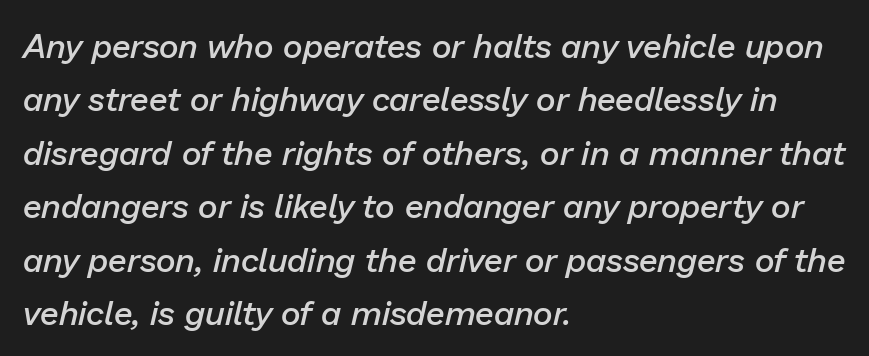
Q: Is the text bold? A: Semi-bold.
Q: Is the text italic (slanted)? A: Yes, it leans right by about 13 degrees.
Q: Is the text underlined? A: No.
Q: How is the paragraph aligned? A: Left-aligned.
Q: Is the spacing between letters normal or unusually wide? A: Normal.
Q: Is the spacing between lines tight, normal or loose? A: Normal.
Q: Width (condensed, normal, or wide)? A: Normal.
Q: Stroke contrast? A: Low.
Q: x-height? A: Medium.
Q: Monospaced? A: No.
